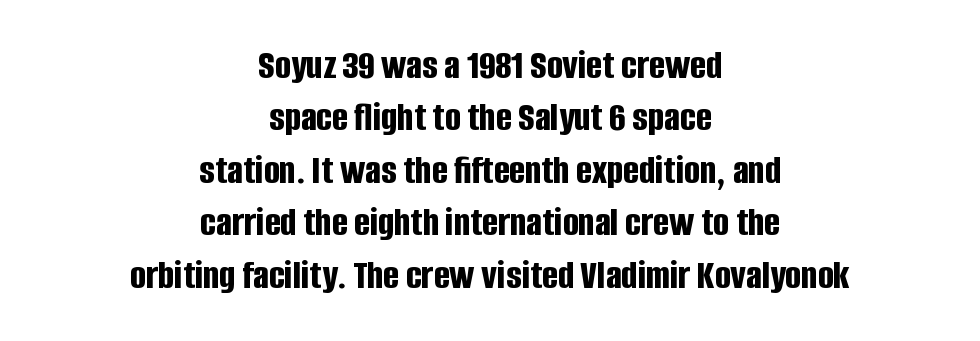
Q: Is the text bold? A: Yes.
Q: Is the text italic (slanted)? A: No, it is upright.
Q: Is the typeface a serif or a sans-serif typeface? A: Sans-serif.
Q: Is the text underlined? A: No.
Q: How is the paragraph aligned? A: Centered.
Q: Is the spacing between letters normal or unusually wide? A: Normal.
Q: Is the spacing between lines tight, normal or loose? A: Normal.
Q: Width (condensed, normal, or wide)? A: Condensed.
Q: Stroke contrast? A: Low.
Q: x-height? A: Large.
Q: Monospaced? A: No.
